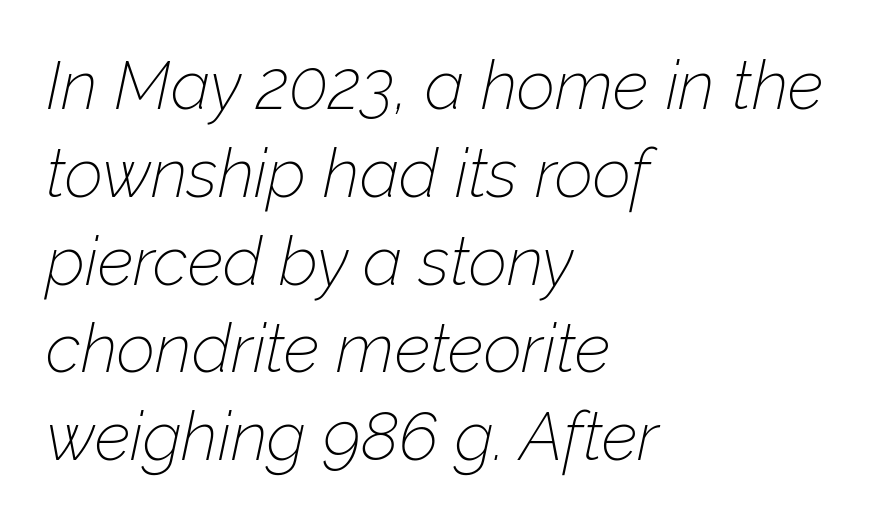
The image shows 67 px thin type, italic (leaning right); set left-aligned, normal line spacing (1.31x), normal letter spacing, not underlined; low stroke contrast and a medium x-height.
